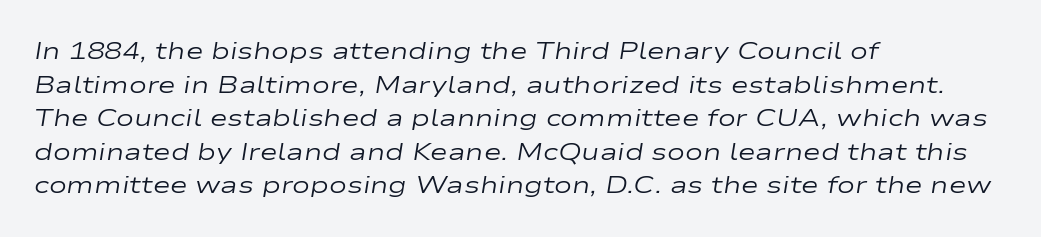
{"italic": "yes", "lean": "right", "slant_degrees": 9, "bold": "no", "underline": "no", "align": "left", "line_spacing": "normal", "line_spacing_ratio": 1.4, "letter_spacing": "normal", "letter_spacing_em": 0.0, "glyph_px": 24}
